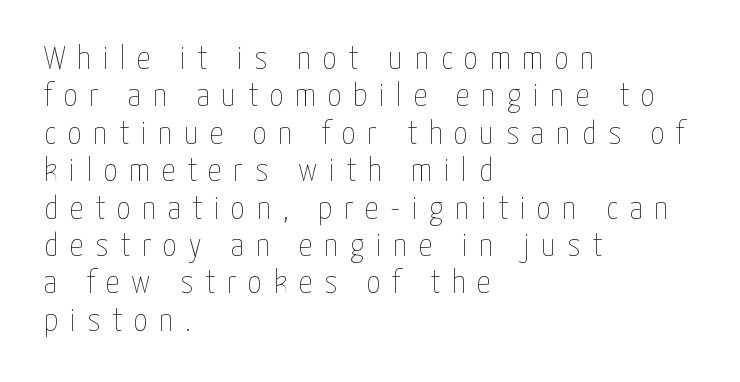
{"italic": "no", "bold": "no", "weight": "thin", "width": "condensed", "stroke_contrast": "low", "x_height": "medium", "monospaced": "no", "underline": "no", "align": "left", "line_spacing": "tight", "line_spacing_ratio": 1.1, "letter_spacing": "wide", "letter_spacing_em": 0.34, "glyph_px": 34}
